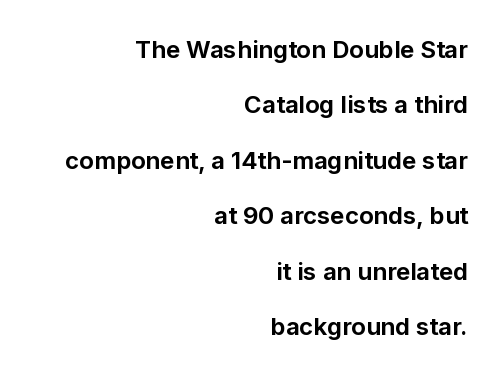
Q: Is the text bold? A: Yes.
Q: Is the text italic (slanted)? A: No, it is upright.
Q: Is the text underlined? A: No.
Q: How is the paragraph aligned? A: Right-aligned.
Q: Is the spacing between letters normal or unusually wide? A: Normal.
Q: Is the spacing between lines tight, normal or loose? A: Loose.
